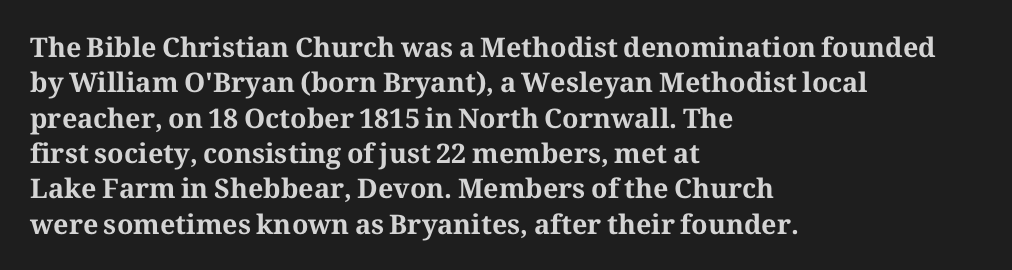
Q: Is the text bold? A: Yes.
Q: Is the text italic (slanted)? A: No, it is upright.
Q: Is the text underlined? A: No.
Q: How is the paragraph aligned? A: Left-aligned.
Q: Is the spacing between letters normal or unusually wide? A: Normal.
Q: Is the spacing between lines tight, normal or loose? A: Normal.
